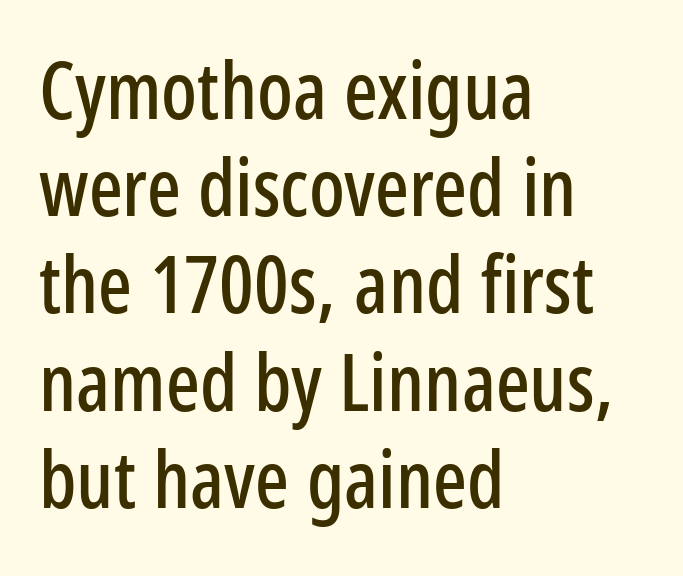
The image shows 79 px condensed sans-serif type, upright; set left-aligned, line spacing 1.23x, normal letter spacing, not underlined; low stroke contrast and a medium x-height.
